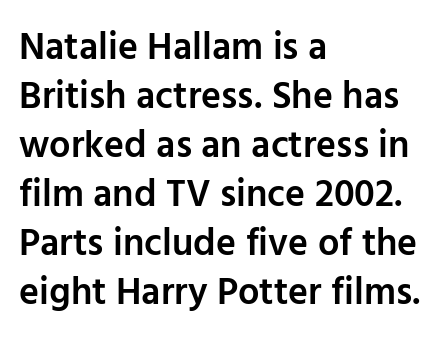
Q: Is the text bold? A: Semi-bold.
Q: Is the text italic (slanted)? A: No, it is upright.
Q: Is the typeface a serif or a sans-serif typeface? A: Sans-serif.
Q: Is the text underlined? A: No.
Q: How is the paragraph aligned? A: Left-aligned.
Q: Is the spacing between letters normal or unusually wide? A: Normal.
Q: Is the spacing between lines tight, normal or loose? A: Normal.
Q: Width (condensed, normal, or wide)? A: Normal.
Q: Stroke contrast? A: Low.
Q: x-height? A: Medium.
Q: Monospaced? A: No.
